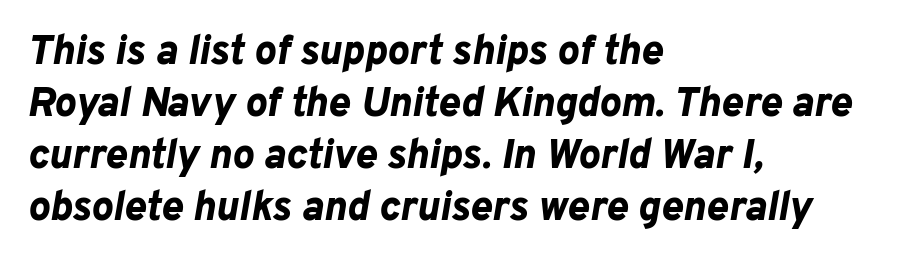
{"italic": "yes", "lean": "right", "slant_degrees": 10, "bold": "yes", "weight": "bold", "width": "normal", "stroke_contrast": "low", "x_height": "medium", "monospaced": "no", "underline": "no", "align": "left", "line_spacing": "normal", "line_spacing_ratio": 1.27, "letter_spacing": "normal", "letter_spacing_em": 0.0, "glyph_px": 41}
